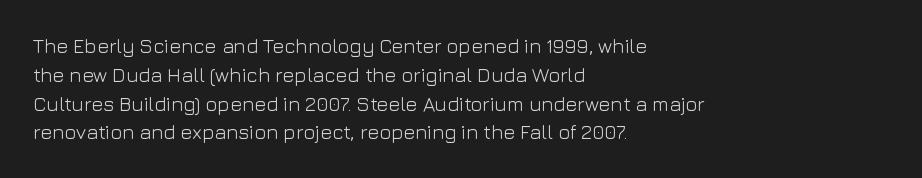
The image shows 20 px text type, upright; set left-aligned, normal line spacing (1.44x), normal letter spacing, not underlined.
